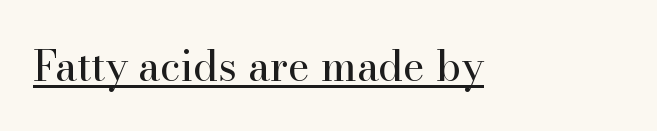
{"serif": "yes", "italic": "no", "bold": "no", "weight": "regular", "width": "normal", "stroke_contrast": "high", "x_height": "small", "monospaced": "no", "underline": "yes", "letter_spacing": "normal", "letter_spacing_em": 0.0, "glyph_px": 42}
